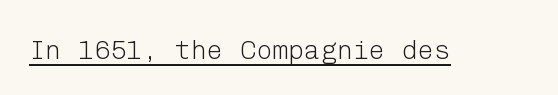
{"italic": "no", "bold": "no", "underline": "yes", "letter_spacing": "normal", "letter_spacing_em": 0.0, "glyph_px": 27}
